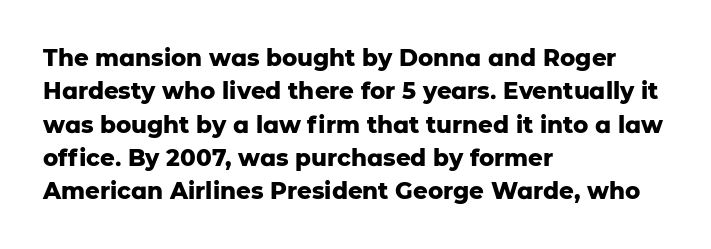
The image shows 23 px bold type, upright; set left-aligned, normal line spacing (1.45x), normal letter spacing, not underlined.
